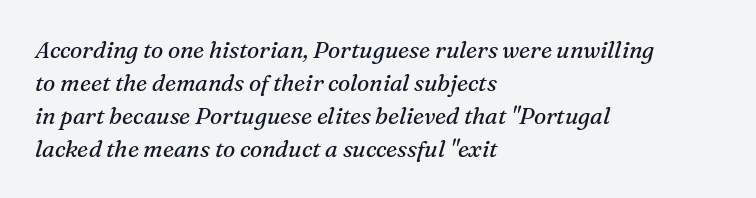
The image shows 23 px text type, italic (leaning right); set left-aligned, normal line spacing (1.43x), normal letter spacing, not underlined.
